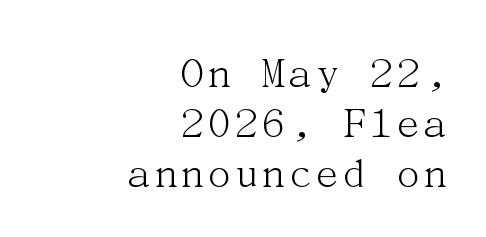
Tightly led — the rows are bunched. Honestly, there is no underline to notice here at all. Observe the ordinary spacing: letters are neighbours, not strangers. Characters remain perfectly vertical along every line.
